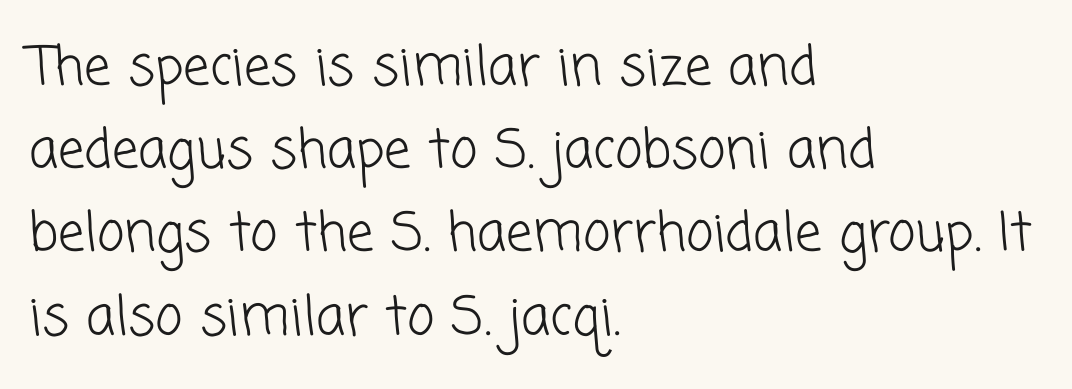
The image shows 53 px light sans-serif type; set left-aligned, normal line spacing (1.57x), normal letter spacing, not underlined; low stroke contrast and a medium x-height.
